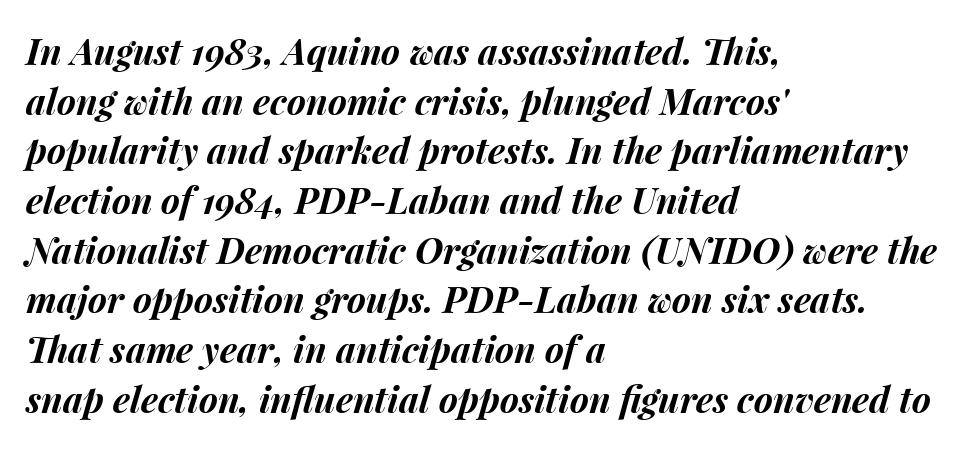
Q: Is the text bold? A: Yes.
Q: Is the text italic (slanted)? A: Yes, it leans right by about 15 degrees.
Q: Is the text underlined? A: No.
Q: How is the paragraph aligned? A: Left-aligned.
Q: Is the spacing between letters normal or unusually wide? A: Normal.
Q: Is the spacing between lines tight, normal or loose? A: Normal.
Q: Width (condensed, normal, or wide)? A: Normal.
Q: Stroke contrast? A: Medium.
Q: x-height? A: Medium.
Q: Monospaced? A: No.
